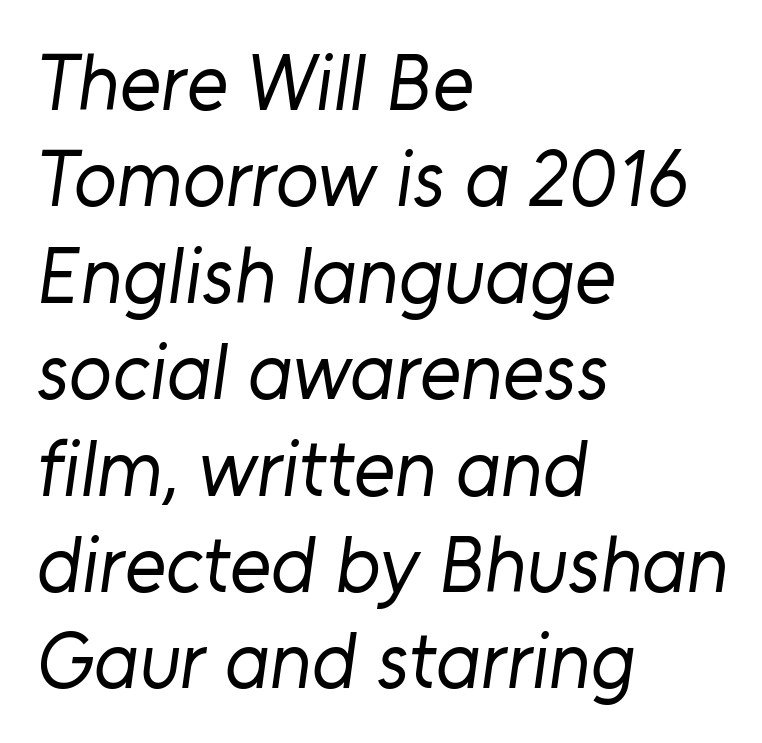
The face used here is rendered with its standard letterfit. Spacing verdict: proportional, widths tailored to each character. Quick note: underline off. No letter is thick-stroked: the sample isn't bold.
